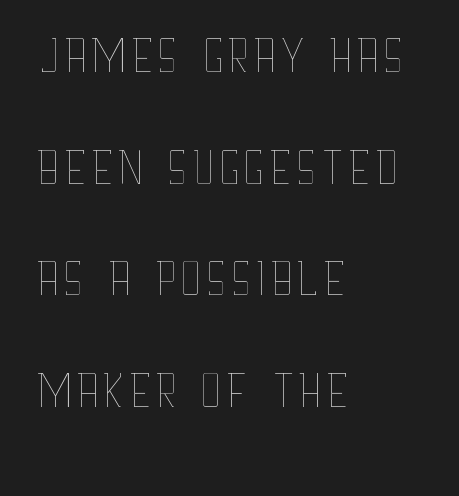
Q: Is the text bold? A: No.
Q: Is the text italic (slanted)? A: No, it is upright.
Q: Is the text underlined? A: No.
Q: How is the paragraph aligned? A: Left-aligned.
Q: Is the spacing between letters normal or unusually wide? A: Normal.
Q: Is the spacing between lines tight, normal or loose? A: Normal.
Q: Width (condensed, normal, or wide)? A: Condensed.
Q: Stroke contrast? A: Low.
Q: x-height? A: Large.
Q: Monospaced? A: No.
